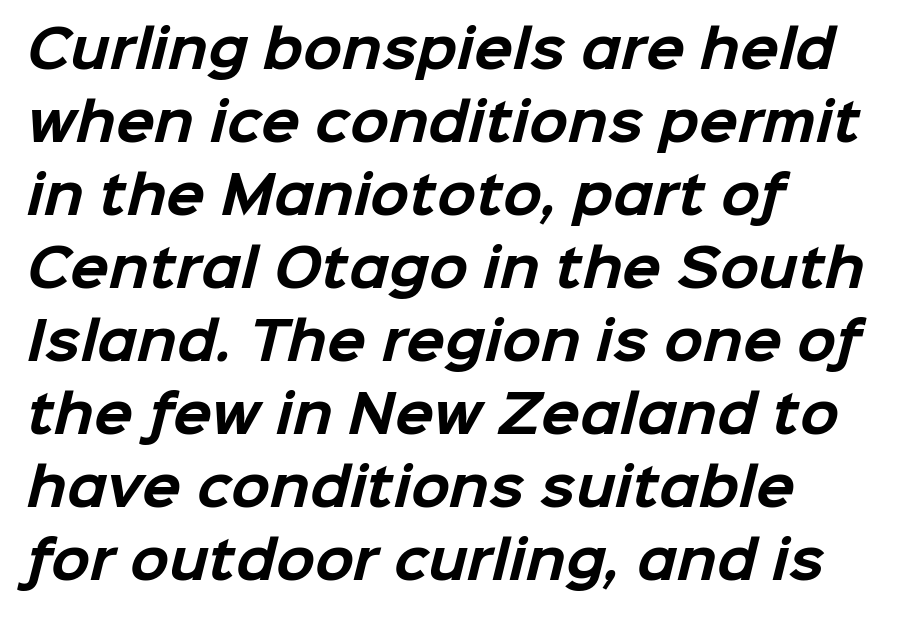
Glance below the letters and you will spot only blank space. Evenly set lines give the paragraph a standard silhouette. Each line starts at the same left margin while the right side varies. Looks like regular typesetting: each glyph gets only the width it needs. Regarding serifs, this sample does without them. Emphasis by weight is at full strength: bold.
